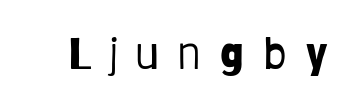
The image shows 44 px light, condensed sans-serif type, upright; set unusually wide letter spacing (+0.43 em), not underlined; low stroke contrast and a large x-height.
